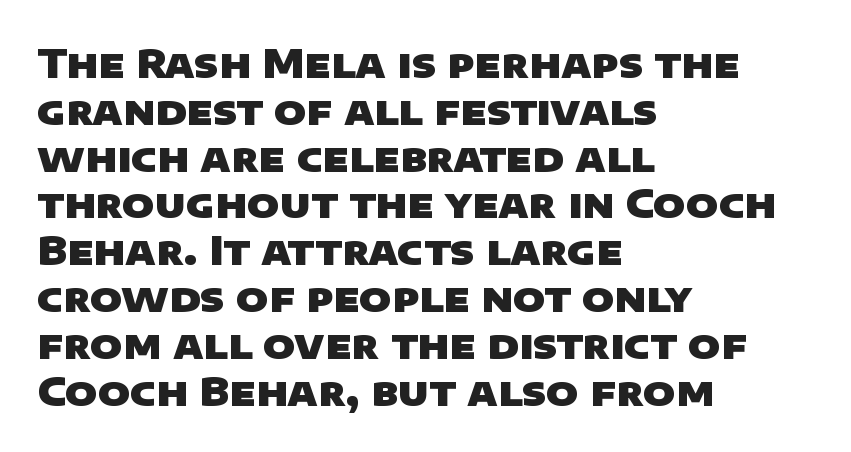
{"serif": "no", "bold": "yes", "weight": "heavy", "width": "wide", "stroke_contrast": "low", "x_height": "large", "monospaced": "no", "underline": "no", "align": "left", "line_spacing_ratio": 1.2, "letter_spacing": "normal", "letter_spacing_em": 0.0, "glyph_px": 39}
